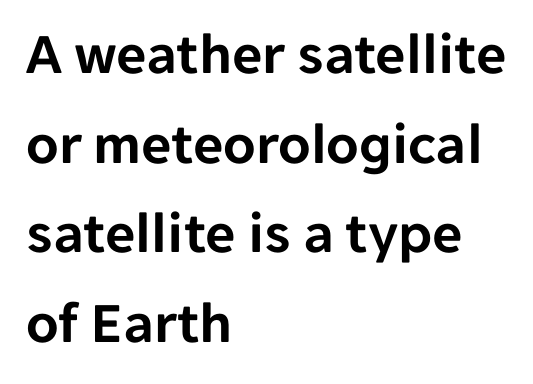
The image shows 59 px sans-serif type, upright; set left-aligned, normal line spacing (1.52x), normal letter spacing, not underlined; low stroke contrast and a medium x-height.
